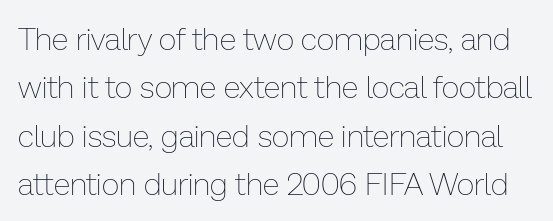
Q: Is the text bold? A: No.
Q: Is the text italic (slanted)? A: No, it is upright.
Q: Is the text underlined? A: No.
Q: Is the spacing between letters normal or unusually wide? A: Normal.
Q: Is the spacing between lines tight, normal or loose? A: Normal.
Q: Width (condensed, normal, or wide)? A: Normal.
Q: Stroke contrast? A: Low.
Q: x-height? A: Medium.
Q: Monospaced? A: No.
